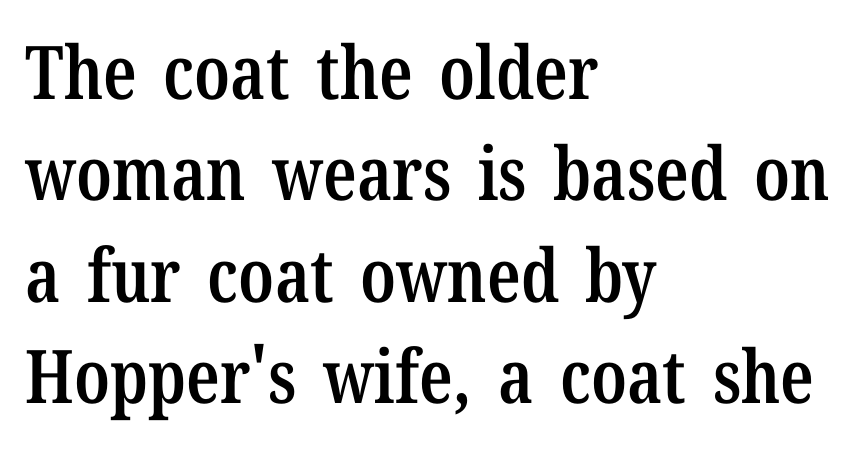
{"serif": "yes", "italic": "no", "bold": "semi", "weight": "semibold", "width": "condensed", "stroke_contrast": "low", "x_height": "medium", "monospaced": "no", "underline": "no", "align": "left", "line_spacing": "normal", "line_spacing_ratio": 1.37, "letter_spacing": "normal", "letter_spacing_em": 0.0, "glyph_px": 74}
